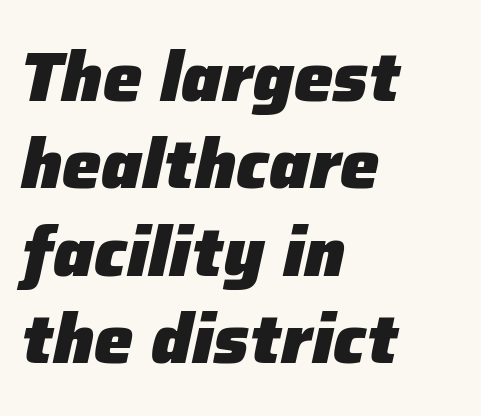
The image shows 70 px heavy type, italic (leaning right); set left-aligned, normal line spacing (1.25x), normal letter spacing, not underlined; low stroke contrast and a medium x-height.
